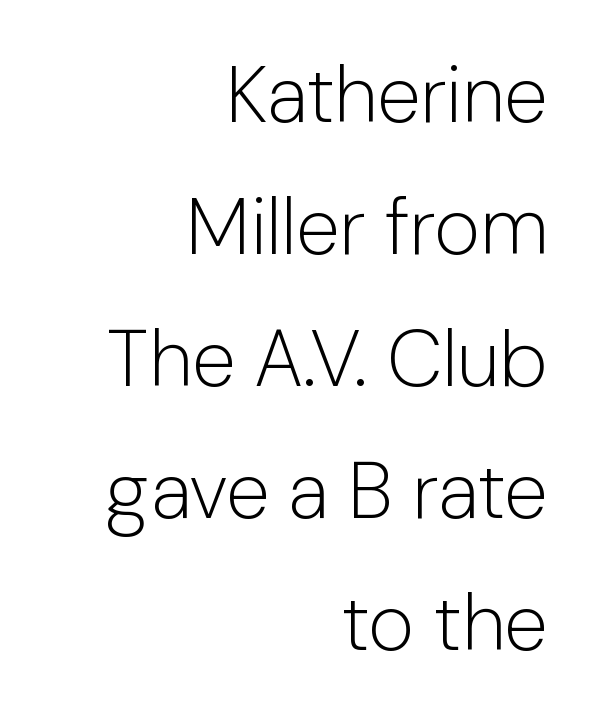
{"serif": "no", "italic": "no", "bold": "no", "weight": "light", "width": "normal", "stroke_contrast": "low", "x_height": "medium", "monospaced": "no", "underline": "no", "align": "right", "line_spacing": "normal", "line_spacing_ratio": 1.67, "letter_spacing": "normal", "letter_spacing_em": 0.0, "glyph_px": 79}
